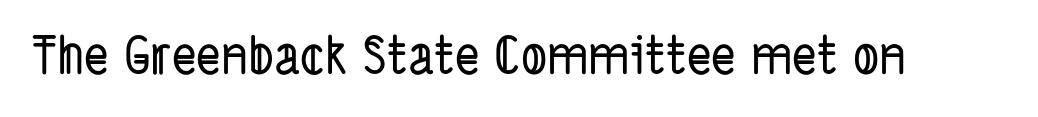
Descenders are the only things crossing below the line. The letters carry no serifs — their stems end cleanly without finishing strokes. The rendering uses natural spacing where letterforms have individual widths. The gaps between neighbouring characters are ordinary and unremarkable.
